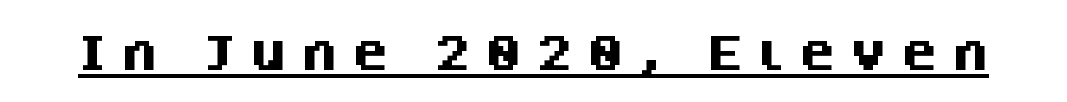
Note the varied advance widths — an 'i' is clearly narrower than an 'm'. Posture: vertical. The strokes are fattened all the way to bold. What stands out about the letter spacing? Its width — letters are far apart. The type family on display is of the sans-serif kind.
